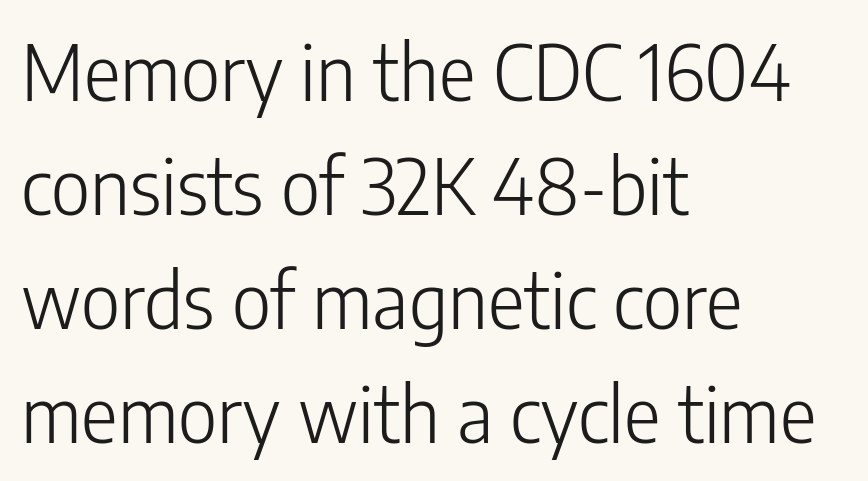
The face used here is proportionally spaced, like ordinary book or web type. When letters stand straight like this, we call the style roman or upright. Compared with a centered layout, this one pins lines to the left instead. Reading down the column, the eye jumps a familiar distance to each next line.
